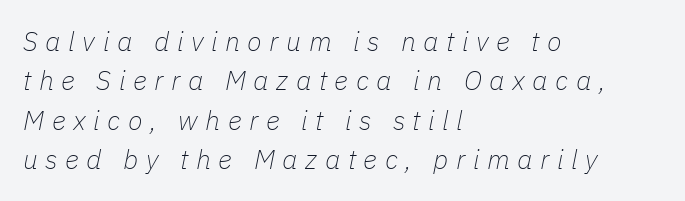
Q: Is the text bold? A: No.
Q: Is the text italic (slanted)? A: Yes, it leans right by about 11 degrees.
Q: Is the text underlined? A: No.
Q: How is the paragraph aligned? A: Left-aligned.
Q: Is the spacing between letters normal or unusually wide? A: Unusually wide.
Q: Is the spacing between lines tight, normal or loose? A: Normal.
